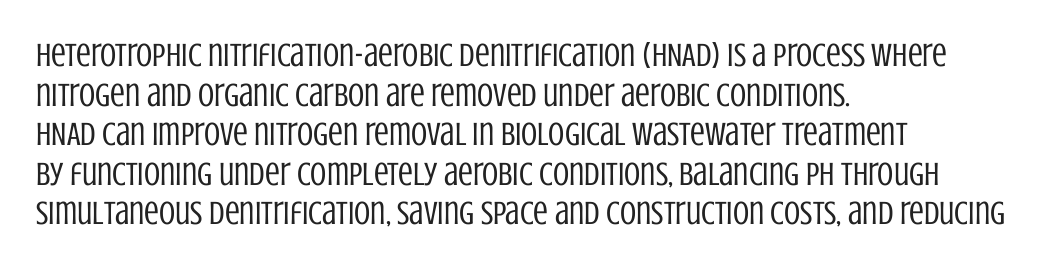
Q: Is the text bold? A: No.
Q: Is the text italic (slanted)? A: No, it is upright.
Q: Is the typeface a serif or a sans-serif typeface? A: Sans-serif.
Q: Is the text underlined? A: No.
Q: How is the paragraph aligned? A: Left-aligned.
Q: Is the spacing between letters normal or unusually wide? A: Normal.
Q: Width (condensed, normal, or wide)? A: Condensed.
Q: Stroke contrast? A: Low.
Q: x-height? A: Large.
Q: Monospaced? A: No.
